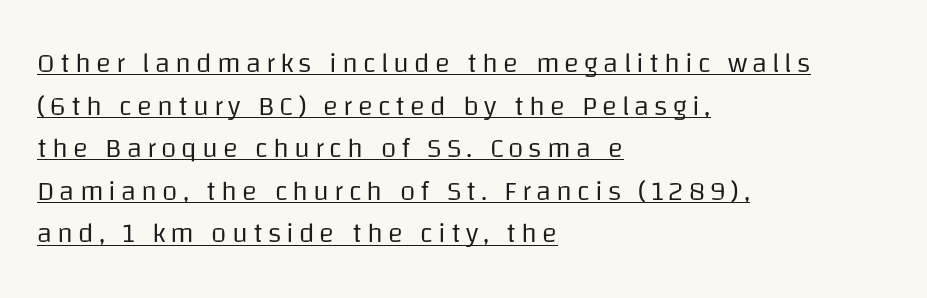
The image shows 28 px regular-weight sans-serif type, upright; set left-aligned, normal line spacing (1.52x), underlined; low stroke contrast and a large x-height.
